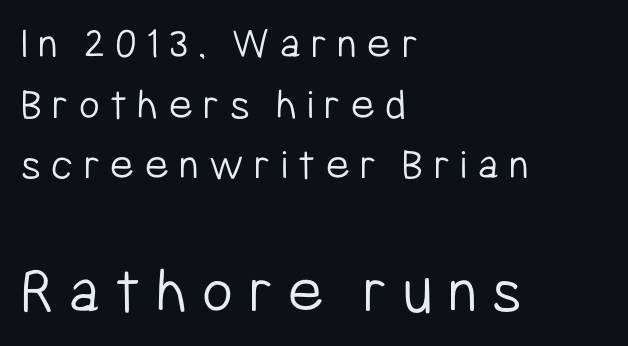
The image shows 67 px light, condensed sans-serif type, upright; set left-aligned, normal line spacing (1.35x), unusually wide letter spacing (+0.23 em), not underlined; the second (bottom) block is 1.49x larger; low stroke contrast and a medium x-height.
